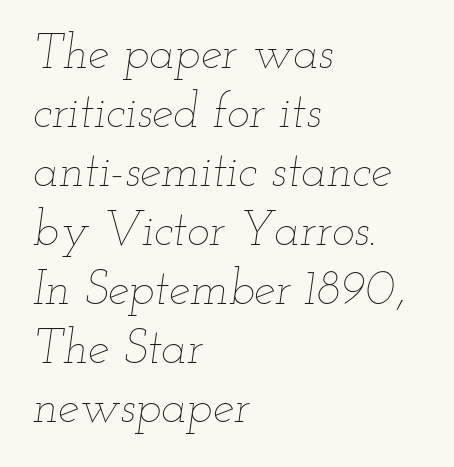
Is this a heavy cut? Hardly; it is regular or lighter. Is the letter spacing exaggerated? No — it looks like the ordinary default. Proportional: the letters do not fall into vertical columns. Observe the lean: these are italic letterforms.
